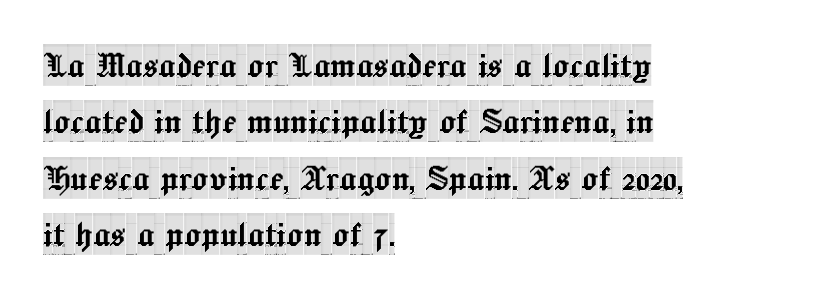
The ragged edge is on the right, which tells us the setting is flush left. Each letter keeps its own natural width here, so spacing adapts to shape. Vertical strokes here are truly vertical. Glance below the letters and you will spot only blank space. A typesetter would call this zero additional tracking.
